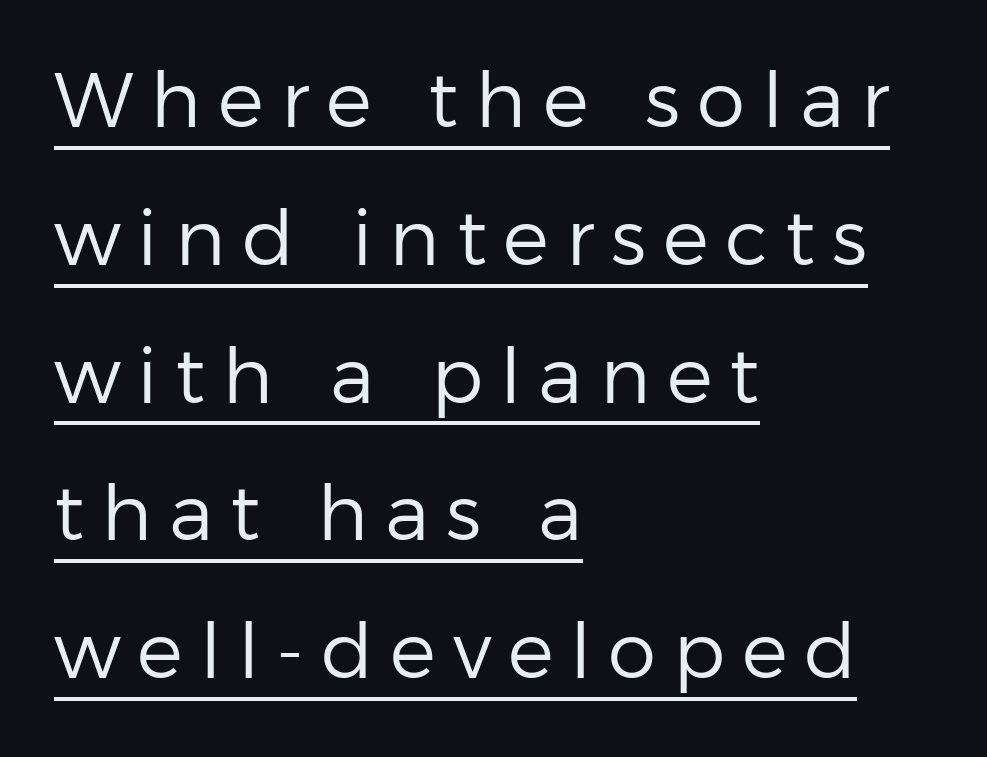
The image shows 77 px regular-weight sans-serif type, upright; set left-aligned, line spacing 1.79x, unusually wide letter spacing (+0.22 em), underlined; low stroke contrast and a medium x-height.
